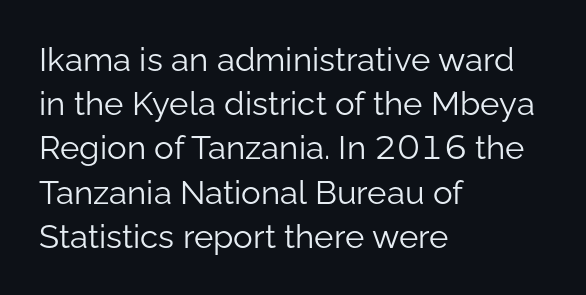
The image shows 33 px light sans-serif type, upright; set left-aligned, normal line spacing (1.34x), normal letter spacing, not underlined; low stroke contrast and a medium x-height.
